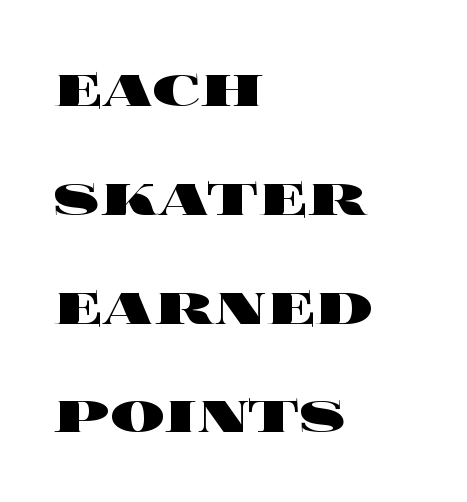
Regular leading. Do the characters align in a grid? No, the font is proportional. The tracking reads as untouched default to a designer's eye. You'd pick this weight for a headline — it's a proper bold.
